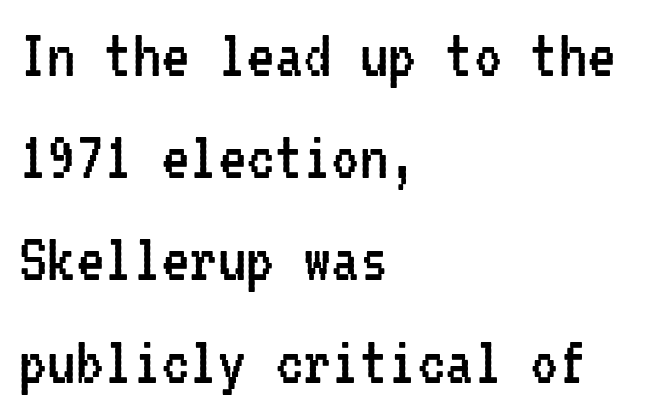
The letters sit at their default tracking, neither squeezed nor spread. The passage shown is typed in a monospace face where columns stay perfectly aligned. The designer left line spacing at the default. The space directly below the letters is spotless.
